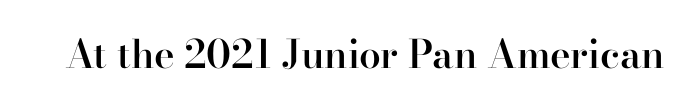
{"serif": "yes", "italic": "no", "bold": "semi", "weight": "semibold", "width": "normal", "stroke_contrast": "high", "x_height": "small", "monospaced": "no", "underline": "no", "letter_spacing": "normal", "letter_spacing_em": 0.0, "glyph_px": 39}
